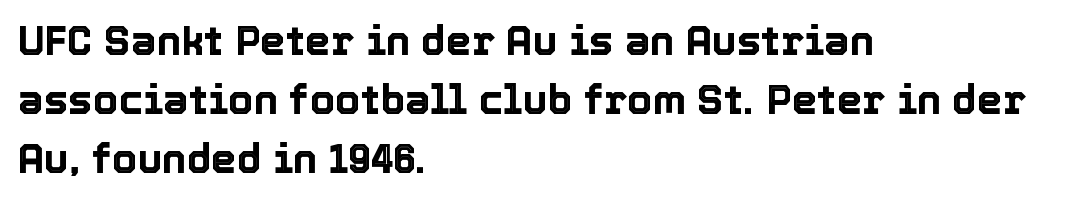
Q: Is the text italic (slanted)? A: No, it is upright.
Q: Is the text underlined? A: No.
Q: How is the paragraph aligned? A: Left-aligned.
Q: Is the spacing between letters normal or unusually wide? A: Normal.
Q: Is the spacing between lines tight, normal or loose? A: Normal.
Q: Width (condensed, normal, or wide)? A: Normal.
Q: x-height? A: Medium.
Q: Monospaced? A: No.
